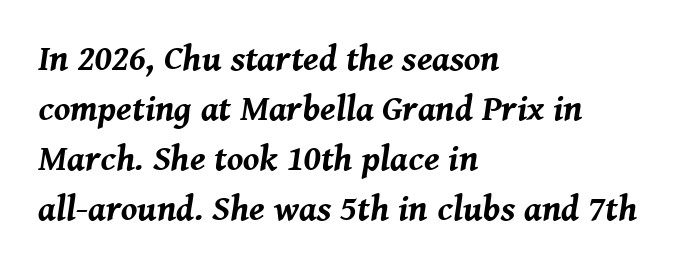
The image shows 36 px bold type, italic (leaning right); set left-aligned, normal line spacing (1.39x), normal letter spacing, not underlined; medium stroke contrast and a medium x-height.
